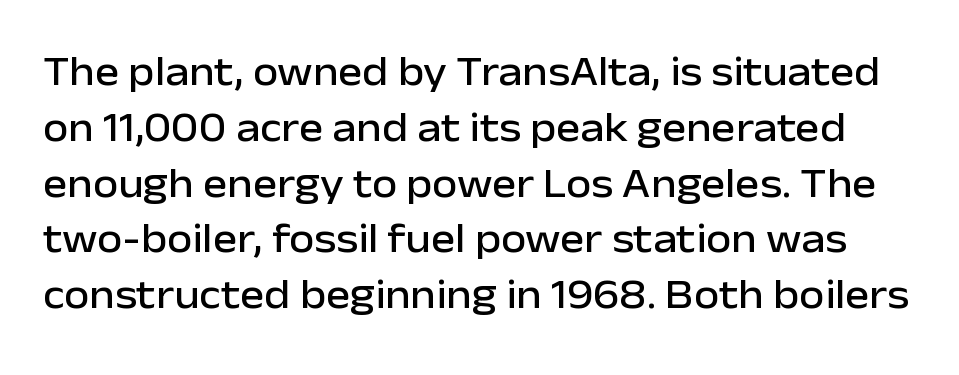
{"serif": "no", "italic": "no", "width": "normal", "stroke_contrast": "low", "x_height": "medium", "monospaced": "no", "underline": "no", "line_spacing": "normal", "line_spacing_ratio": 1.36, "letter_spacing": "normal", "letter_spacing_em": 0.0, "glyph_px": 41}
